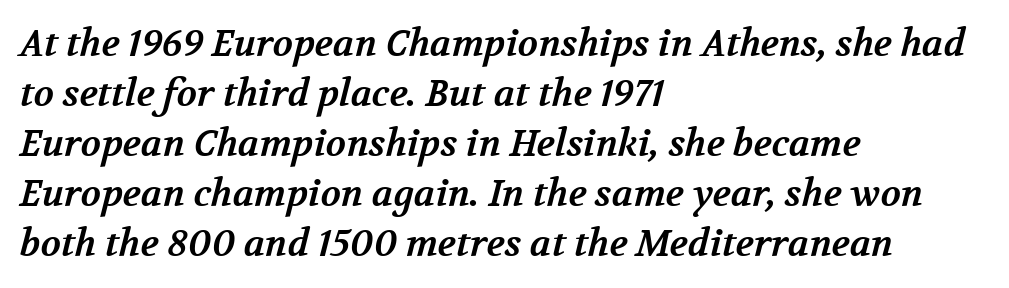
Q: Is the text bold? A: Yes.
Q: Is the typeface a serif or a sans-serif typeface? A: Serif.
Q: Is the text underlined? A: No.
Q: How is the paragraph aligned? A: Left-aligned.
Q: Is the spacing between letters normal or unusually wide? A: Normal.
Q: Is the spacing between lines tight, normal or loose? A: Normal.
Q: Width (condensed, normal, or wide)? A: Normal.
Q: Stroke contrast? A: Medium.
Q: x-height? A: Medium.
Q: Monospaced? A: No.
